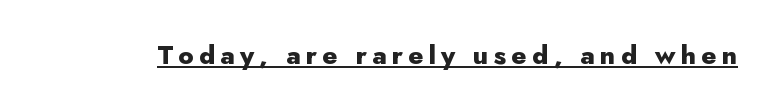
{"italic": "no", "bold": "yes", "underline": "yes", "letter_spacing": "wide", "letter_spacing_em": 0.2, "glyph_px": 26}
